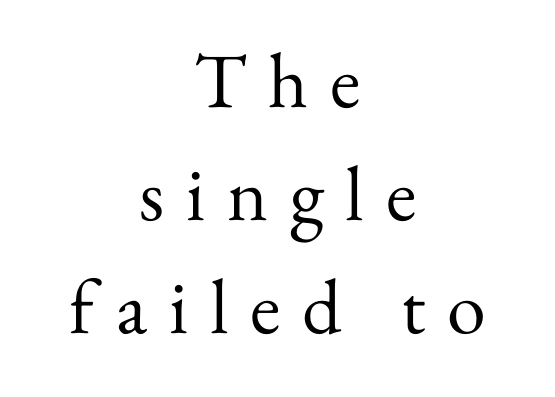
The image shows 78 px regular-weight serif type, upright; set centered, normal line spacing (1.45x), unusually wide letter spacing (+0.28 em), not underlined; medium stroke contrast and a small x-height.
